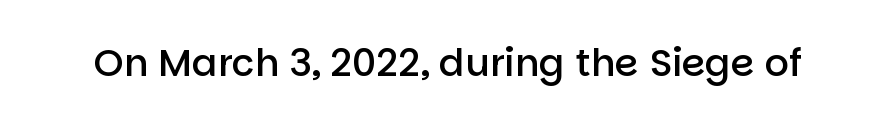
The image shows 38 px semibold sans-serif type, upright; set normal letter spacing, not underlined; low stroke contrast and a large x-height.
